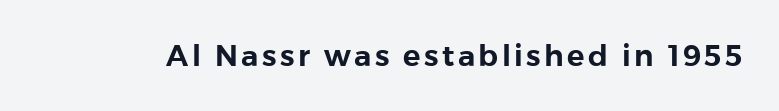
{"serif": "no", "italic": "no", "width": "normal", "stroke_contrast": "low", "x_height": "medium", "monospaced": "no", "underline": "no", "glyph_px": 29}
